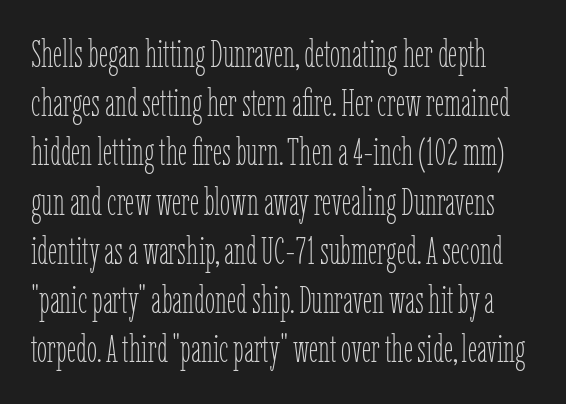
This sample uses an upright cut, with every glyph sitting square on the baseline. The line texture is even and compact thanks to regular tracking. Regular leading. The face used here is proportionally spaced, like ordinary book or web type. Rule under the text: the space is simply empty.
